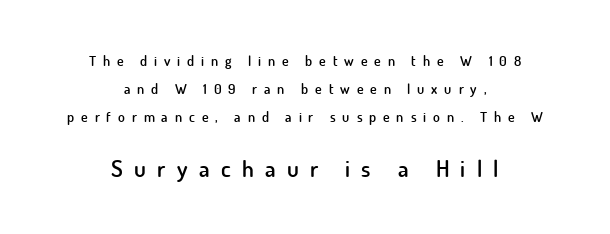
Letter spacing: wide. Students, observe: this is what heavily led, spacious text looks like. The rendering uses a semibold face; strokes are thickened but not to full bold. In this sample the second text group is rendered at the bigger scale. It's the straight-up-and-down kind of type.
